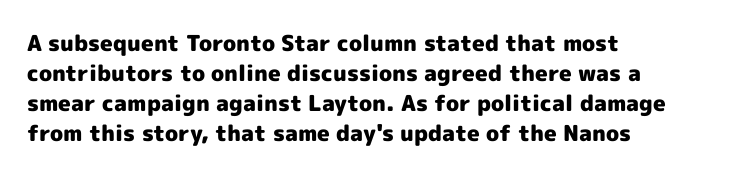
The paragraph shown leans on its left margin. This block has exactly the height ordinary leading produces. Italic: no, the glyphs are upright roman. The baseline area is clear.
